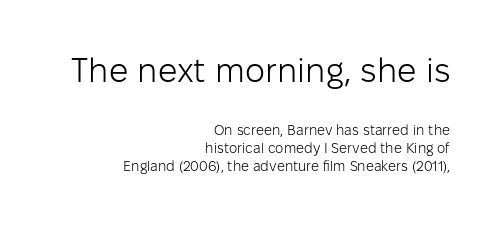
{"serif": "no", "italic": "no", "bold": "no", "weight": "light", "width": "normal", "stroke_contrast": "low", "x_height": "medium", "monospaced": "no", "underline": "no", "align": "right", "line_spacing": "normal", "line_spacing_ratio": 1.28, "letter_spacing": "normal", "letter_spacing_em": 0.0, "larger_block": "first", "size_ratio": 2.43, "glyph_px": 34}
